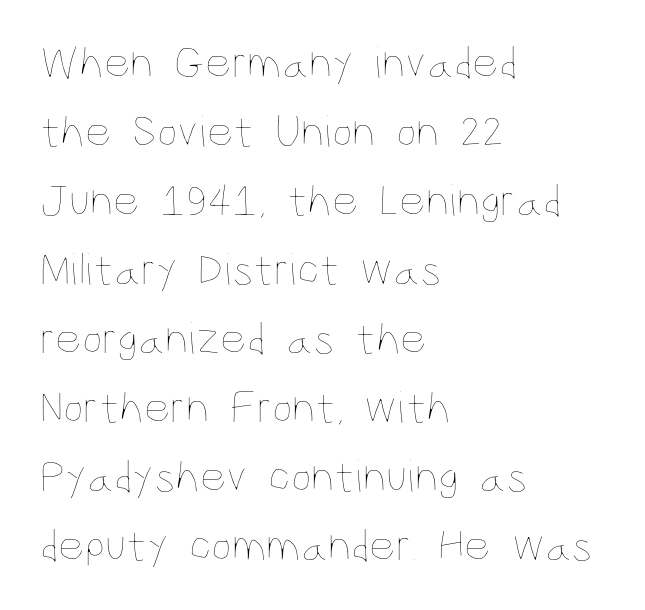
{"italic": "no", "bold": "no", "weight": "thin", "width": "condensed", "stroke_contrast": "low", "x_height": "large", "monospaced": "no", "underline": "no", "align": "left", "line_spacing": "normal", "line_spacing_ratio": 1.5, "letter_spacing": "normal", "letter_spacing_em": 0.0, "glyph_px": 46}
